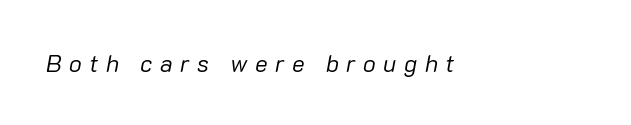
The image shows 24 px text type, italic (leaning right); set unusually wide letter spacing (+0.31 em), not underlined.
